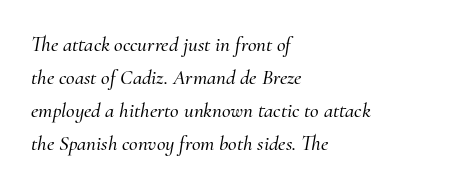
The paragraph shown leans on its left margin. The letters are slanted; this is an italic face. The line texture is even and compact thanks to regular tracking. Rule under the text: the space is simply empty. Vertical spacing — default.
